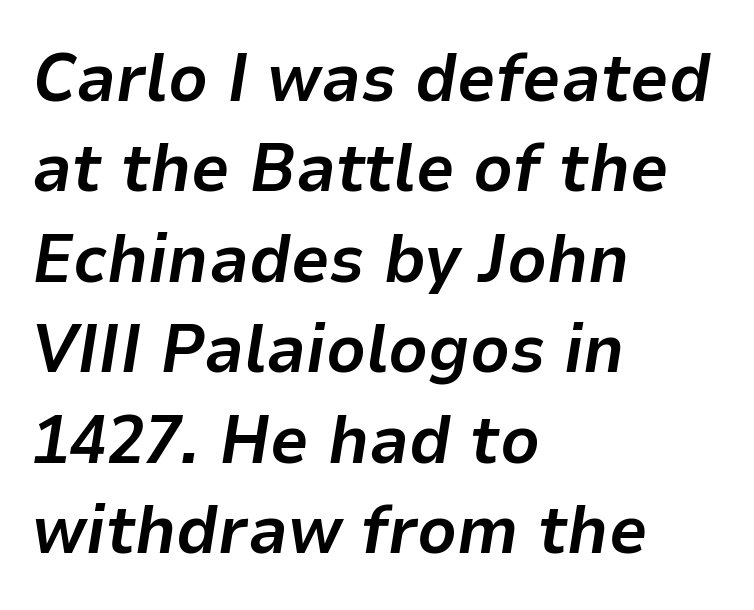
{"italic": "yes", "lean": "right", "slant_degrees": 9, "bold": "yes", "weight": "bold", "width": "normal", "stroke_contrast": "low", "x_height": "medium", "monospaced": "no", "underline": "no", "align": "left", "line_spacing": "normal", "line_spacing_ratio": 1.33, "letter_spacing": "normal", "letter_spacing_em": 0.0, "glyph_px": 68}
